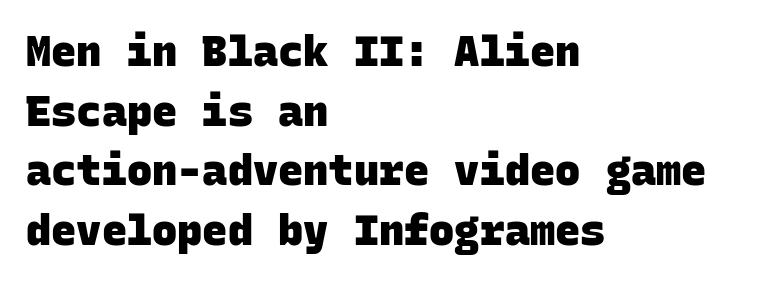
The image shows 42 px heavy sans-serif type, monospaced; set left-aligned, normal line spacing (1.42x), normal letter spacing, not underlined; low stroke contrast and a large x-height.
